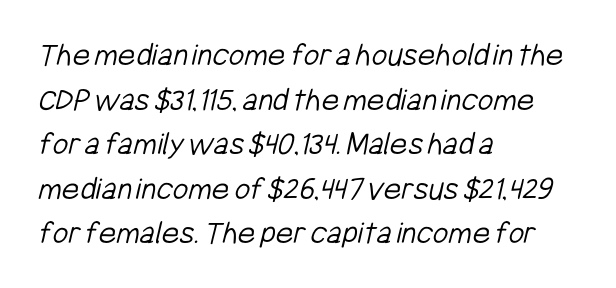
The image shows 34 px light, condensed sans-serif type; set left-aligned, normal line spacing (1.31x), normal letter spacing, not underlined; low stroke contrast and a medium x-height.
